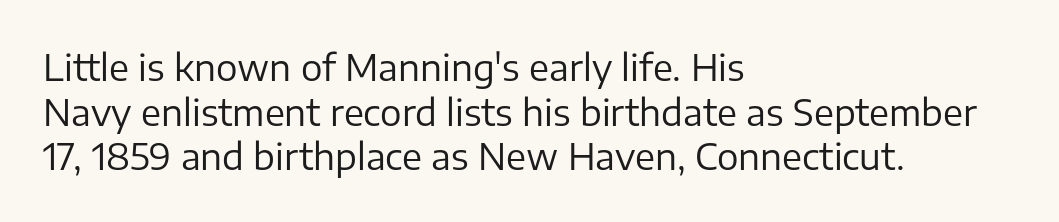
{"serif": "no", "italic": "no", "bold": "no", "weight": "regular", "width": "normal", "stroke_contrast": "low", "x_height": "medium", "monospaced": "no", "underline": "no", "align": "left", "line_spacing_ratio": 1.24, "letter_spacing": "normal", "letter_spacing_em": 0.0, "glyph_px": 36}
